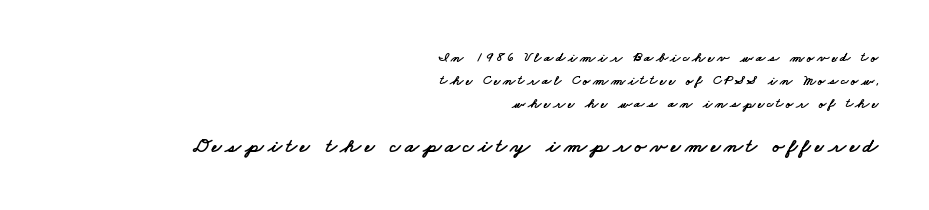
Does the leading feel generous? No, just average. Descender tails drop into unmarked territory. Type size steps up from the first block to the second. Visually the block forms a straight wall on the right and a jagged coastline on the left.
